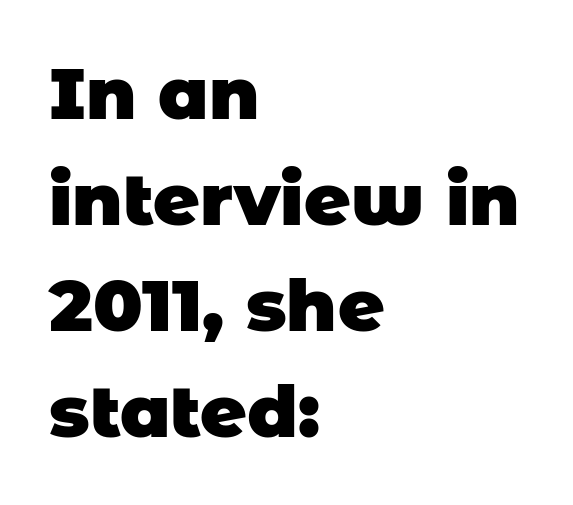
Q: Is the text bold? A: Yes.
Q: Is the typeface a serif or a sans-serif typeface? A: Sans-serif.
Q: Is the text underlined? A: No.
Q: How is the paragraph aligned? A: Left-aligned.
Q: Is the spacing between letters normal or unusually wide? A: Normal.
Q: Is the spacing between lines tight, normal or loose? A: Normal.
Q: Width (condensed, normal, or wide)? A: Normal.
Q: Stroke contrast? A: Low.
Q: x-height? A: Large.
Q: Monospaced? A: No.
